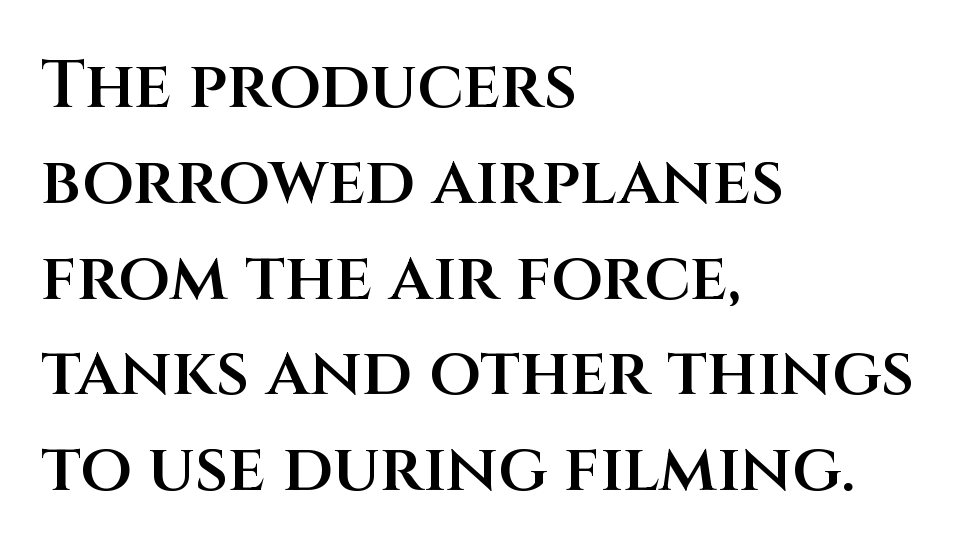
{"serif": "no", "italic": "no", "bold": "semi", "weight": "semibold", "width": "normal", "stroke_contrast": "medium", "x_height": "large", "monospaced": "no", "underline": "no", "align": "left", "line_spacing": "normal", "line_spacing_ratio": 1.43, "letter_spacing": "normal", "letter_spacing_em": 0.0, "glyph_px": 67}
